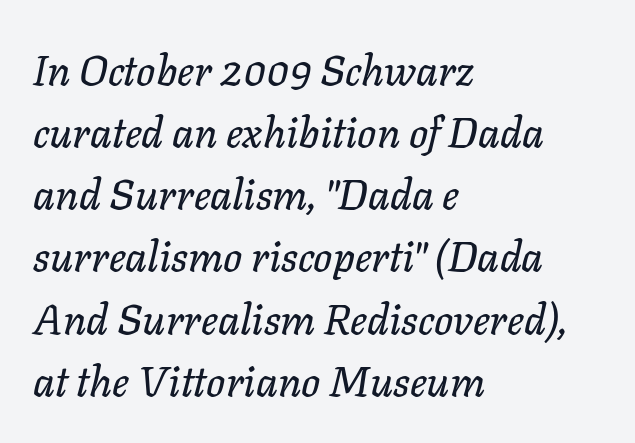
The paragraph has a hard left edge and a soft right edge. Looks like regular typesetting: each glyph gets only the width it needs. Check under the words: just untouched page. These lines were composed using italics. Nobody touched the tracking dial on this one.
